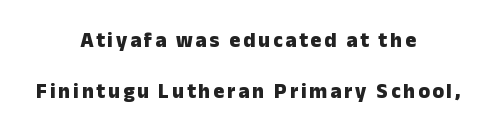
Q: Is the text bold? A: Yes.
Q: Is the text italic (slanted)? A: No, it is upright.
Q: Is the text underlined? A: No.
Q: How is the paragraph aligned? A: Centered.
Q: Is the spacing between lines tight, normal or loose? A: Loose.
